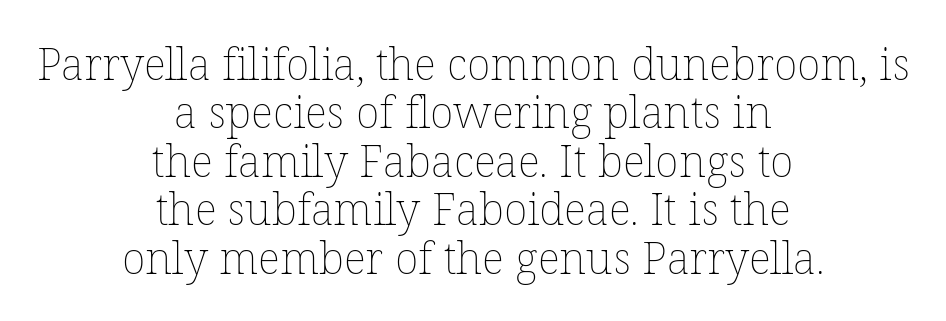
Stroke mass is kept to a normal reading level or below. Is the letter spacing exaggerated? No — it looks like the ordinary default. Ascenders rise straight up at ninety degrees. Bare-footed words on every line. The whitespace from short lines is split evenly between both sides.
